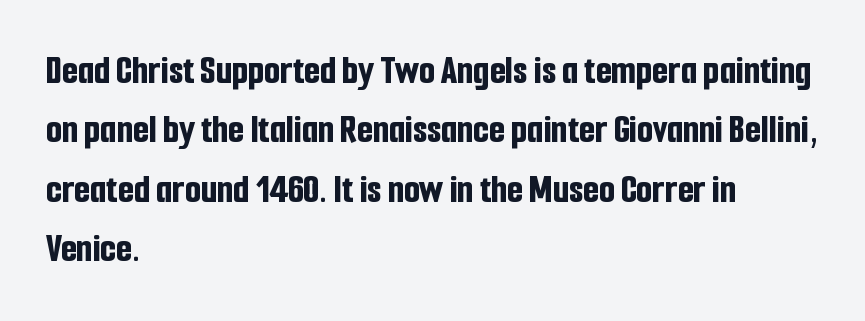
Any mark beneath the type? The region is blank. Varying glyph widths throughout — classic text-font behaviour. Look at the tracking — it's just the regular setting, nothing added. Leftover space on each line is placed entirely after the last word. Every character sits straight up, as roman type does. Notice how descenders clear the ascenders below comfortably — that's standard leading.
